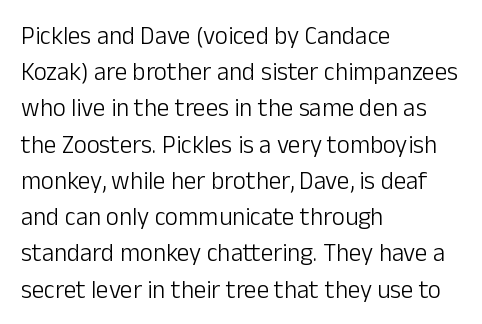
The cut favours lightness, reaching ordinary text weight at its darkest. Left-aligned paragraph, ragged on the right. There is no visible air inserted between adjacent glyphs. Has an underline been added? It has not. Upright lettering throughout. Leading matches the norm, producing a regular column.
